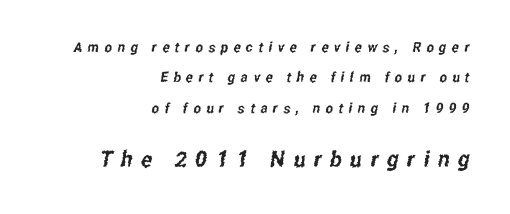
The more generous point size was reserved for the lower chunk. The gap between lines stays unmarked. The passage is arranged like a letterhead date or caption credit — flush right. Compared with typical body copy, the letter spacing here is much looser. The lines are spread far apart with generous leading.
